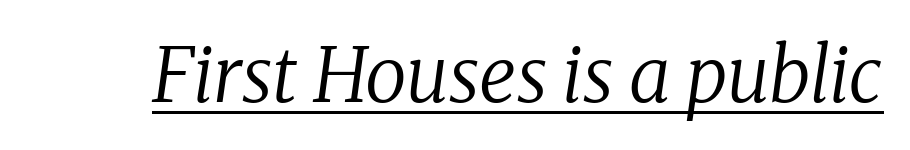
The image shows 76 px regular-weight serif type, italic (leaning right); set normal letter spacing, underlined; low stroke contrast and a medium x-height.
